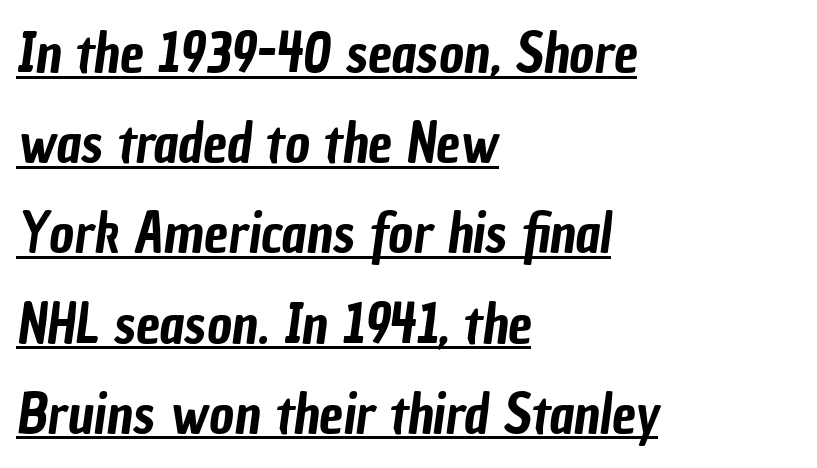
Q: Is the typeface a serif or a sans-serif typeface? A: Sans-serif.
Q: Is the text underlined? A: Yes.
Q: How is the paragraph aligned? A: Left-aligned.
Q: Is the spacing between letters normal or unusually wide? A: Normal.
Q: Is the spacing between lines tight, normal or loose? A: Normal.
Q: Width (condensed, normal, or wide)? A: Condensed.
Q: Stroke contrast? A: Low.
Q: x-height? A: Medium.
Q: Monospaced? A: No.
